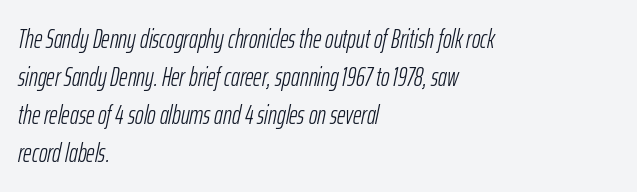
Q: Is the text bold? A: No.
Q: Is the text italic (slanted)? A: Yes, it leans right by about 12 degrees.
Q: Is the text underlined? A: No.
Q: How is the paragraph aligned? A: Left-aligned.
Q: Is the spacing between letters normal or unusually wide? A: Normal.
Q: Is the spacing between lines tight, normal or loose? A: Normal.
